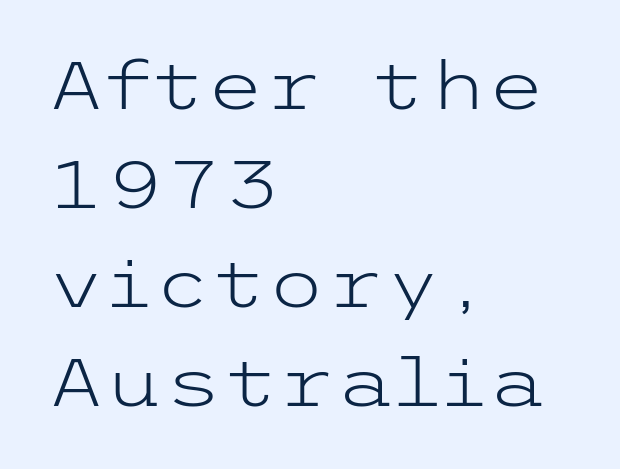
{"serif": "no", "italic": "no", "bold": "no", "weight": "light", "width": "wide", "stroke_contrast": "low", "x_height": "medium", "underline": "no", "align": "left", "line_spacing": "normal", "line_spacing_ratio": 1.48, "letter_spacing": "normal", "letter_spacing_em": 0.0, "glyph_px": 67}
